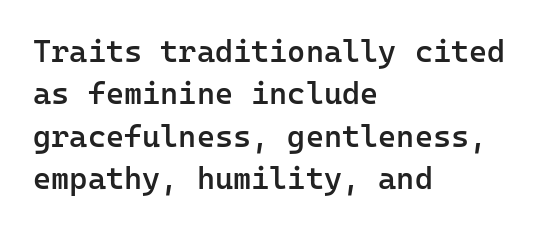
The image shows 31 px semibold sans-serif type, upright, monospaced; set left-aligned, normal line spacing (1.37x), normal letter spacing, not underlined; low stroke contrast and a medium x-height.
